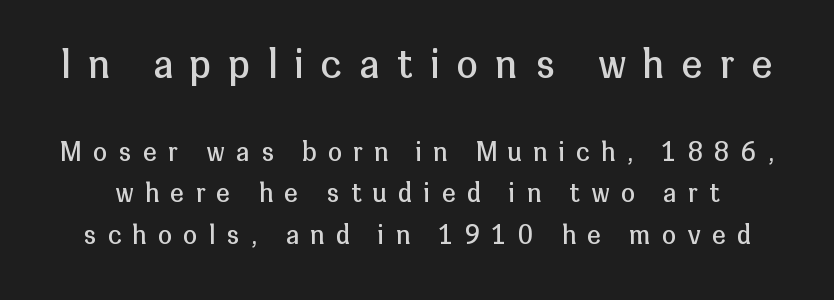
{"serif": "no", "italic": "no", "bold": "no", "weight": "regular", "width": "normal", "stroke_contrast": "low", "x_height": "medium", "monospaced": "no", "underline": "no", "line_spacing": "normal", "line_spacing_ratio": 1.65, "letter_spacing": "wide", "letter_spacing_em": 0.47, "larger_block": "first", "size_ratio": 1.52, "glyph_px": 38}
